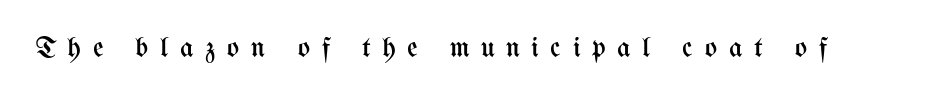
{"italic": "no", "bold": "no", "weight": "regular", "width": "condensed", "stroke_contrast": "medium", "x_height": "medium", "monospaced": "no", "underline": "no", "letter_spacing": "wide", "letter_spacing_em": 0.4, "glyph_px": 29}
